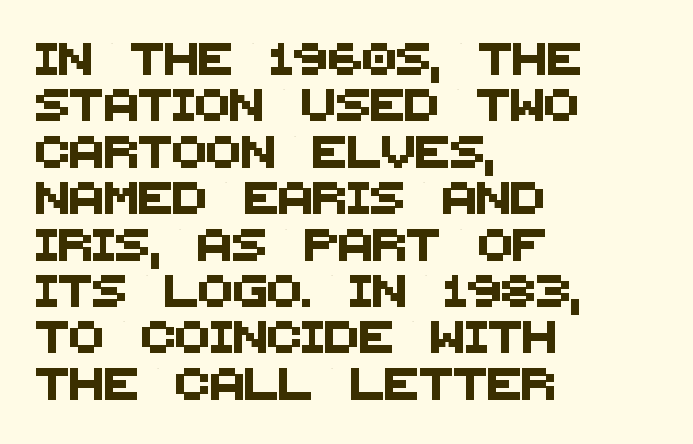
Layout note: lines flush left. A bare baseline throughout the passage. A typesetter would call this zero additional tracking. Is this a sans? Yes — the strokes have no serifs. This block has exactly the height ordinary leading produces. The rendering uses natural spacing where letterforms have individual widths.
